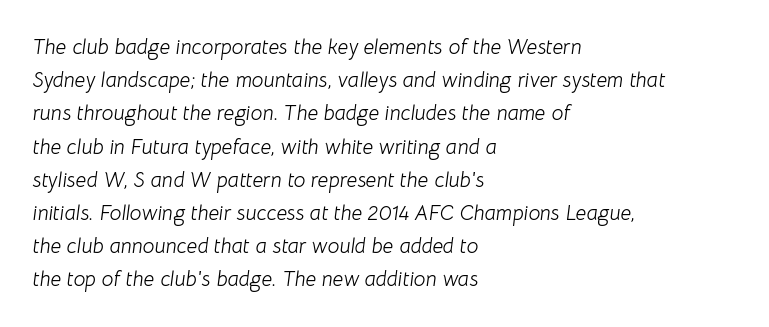
No extra tracking has been applied to these lines. The axis of the letterforms is tilted away from vertical. Compared with typical paragraphs, the rows here are spaced about the same. Line beginnings align vertically; line endings do not. This reads as an unemphasized weight, regular at the heaviest. Check the space under the baseline: it is left empty.
